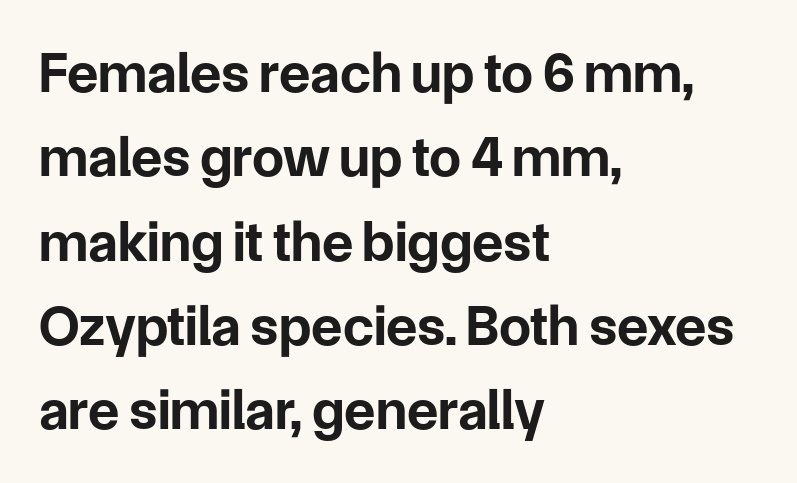
The image shows 57 px bold sans-serif type, upright; set left-aligned, normal line spacing (1.48x), normal letter spacing, not underlined; low stroke contrast and a medium x-height.
